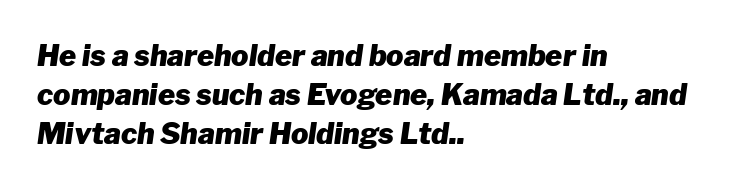
Q: Is the text bold? A: Yes.
Q: Is the text italic (slanted)? A: Yes, it leans right by about 8 degrees.
Q: Is the text underlined? A: No.
Q: How is the paragraph aligned? A: Left-aligned.
Q: Is the spacing between letters normal or unusually wide? A: Normal.
Q: Is the spacing between lines tight, normal or loose? A: Normal.
Q: Width (condensed, normal, or wide)? A: Normal.
Q: Stroke contrast? A: Low.
Q: x-height? A: Medium.
Q: Monospaced? A: No.
